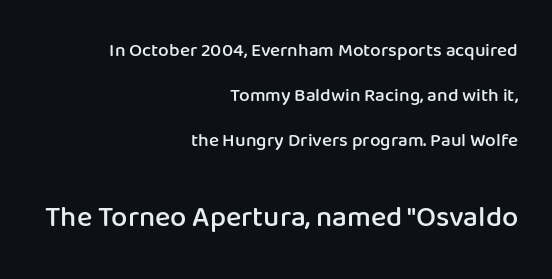
{"serif": "no", "italic": "no", "bold": "semi", "weight": "semibold", "width": "normal", "stroke_contrast": "low", "x_height": "medium", "monospaced": "no", "underline": "no", "align": "right", "line_spacing": "loose", "line_spacing_ratio": 2.37, "letter_spacing": "normal", "letter_spacing_em": 0.0, "larger_block": "second", "size_ratio": 1.53, "glyph_px": 29}
